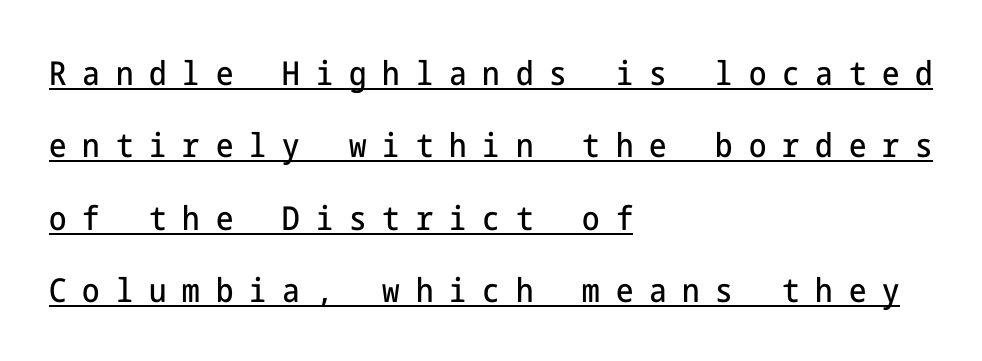
{"serif": "no", "italic": "no", "width": "condensed", "stroke_contrast": "low", "x_height": "medium", "underline": "yes", "align": "left", "line_spacing": "loose", "line_spacing_ratio": 2.19, "letter_spacing": "wide", "letter_spacing_em": 0.48, "glyph_px": 33}
